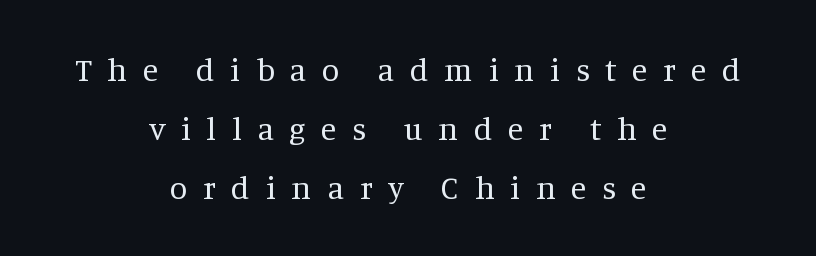
Stems and bowls with no extra thickness — not bold. Look at the tracking — it's clearly loosened, letters drifting apart. You could not count columns in this text — the font is proportionally spaced. The lines in this sample share a center point and differ in where they start and stop.
